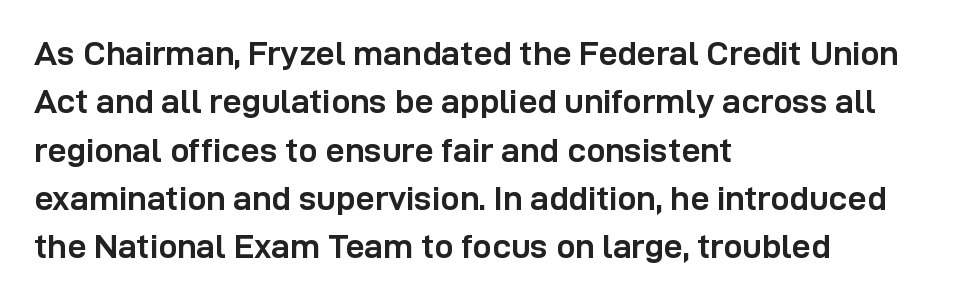
Q: Is the text bold? A: Yes.
Q: Is the text italic (slanted)? A: No, it is upright.
Q: Is the typeface a serif or a sans-serif typeface? A: Sans-serif.
Q: Is the text underlined? A: No.
Q: How is the paragraph aligned? A: Left-aligned.
Q: Is the spacing between letters normal or unusually wide? A: Normal.
Q: Is the spacing between lines tight, normal or loose? A: Normal.
Q: Width (condensed, normal, or wide)? A: Normal.
Q: Stroke contrast? A: Low.
Q: x-height? A: Medium.
Q: Monospaced? A: No.
